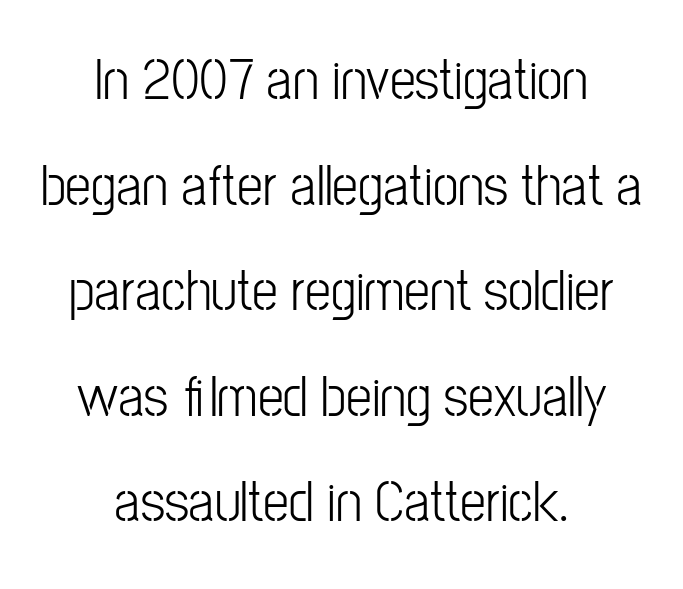
Q: Is the text italic (slanted)? A: No, it is upright.
Q: Is the typeface a serif or a sans-serif typeface? A: Sans-serif.
Q: Is the text underlined? A: No.
Q: How is the paragraph aligned? A: Centered.
Q: Is the spacing between letters normal or unusually wide? A: Normal.
Q: Width (condensed, normal, or wide)? A: Condensed.
Q: Stroke contrast? A: Low.
Q: x-height? A: Medium.
Q: Monospaced? A: No.
